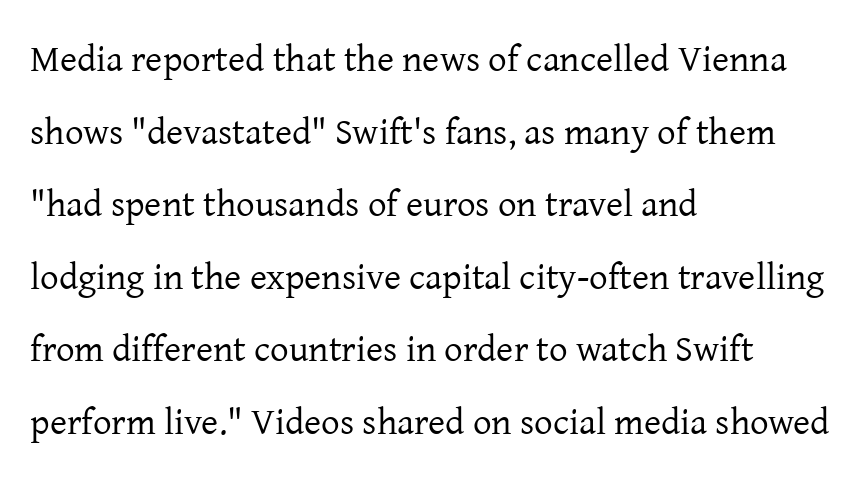
{"serif": "yes", "italic": "no", "bold": "no", "weight": "regular", "width": "normal", "stroke_contrast": "low", "x_height": "medium", "monospaced": "no", "underline": "no", "align": "left", "line_spacing": "loose", "line_spacing_ratio": 1.96, "letter_spacing": "normal", "letter_spacing_em": 0.0, "glyph_px": 37}
